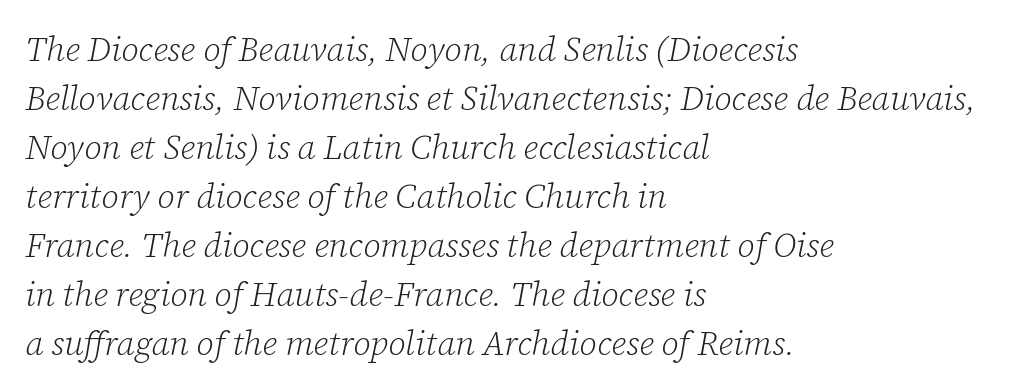
The image shows 34 px light serif type, italic (leaning right); set left-aligned, normal line spacing (1.44x), normal letter spacing, not underlined; low stroke contrast and a medium x-height.
